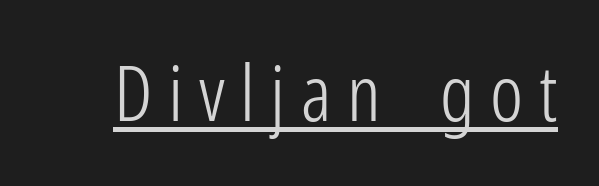
The image shows 78 px light, condensed sans-serif type, upright; set unusually wide letter spacing (+0.2 em), underlined; low stroke contrast and a medium x-height.
